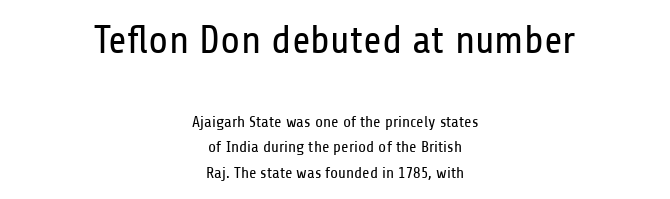
Q: Is the text bold? A: No.
Q: Is the text italic (slanted)? A: No, it is upright.
Q: Is the typeface a serif or a sans-serif typeface? A: Sans-serif.
Q: Is the text underlined? A: No.
Q: How is the paragraph aligned? A: Centered.
Q: Is the spacing between letters normal or unusually wide? A: Normal.
Q: Is the spacing between lines tight, normal or loose? A: Normal.
Q: Which block of text is set in a larger size, the first (top) or the second (bottom)? A: The first (top) one.
Q: Width (condensed, normal, or wide)? A: Condensed.
Q: Stroke contrast? A: Low.
Q: x-height? A: Medium.
Q: Monospaced? A: No.
